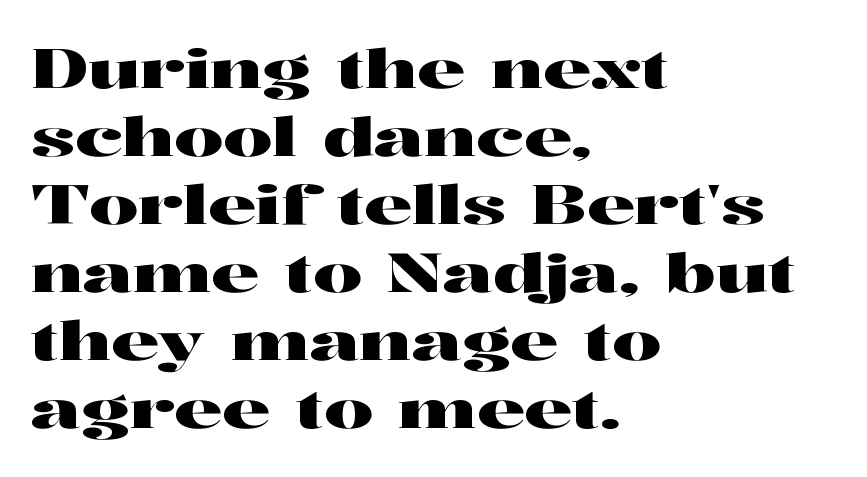
The image shows 54 px wide serif type, upright; set left-aligned, normal line spacing (1.26x), normal letter spacing, not underlined; high stroke contrast and a medium x-height.
